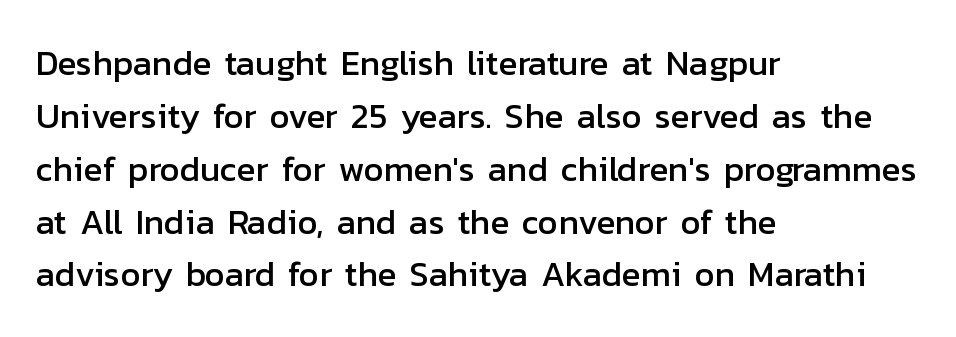
The image shows 35 px sans-serif type, upright; set left-aligned, normal line spacing (1.51x), normal letter spacing, not underlined; low stroke contrast and a medium x-height.
